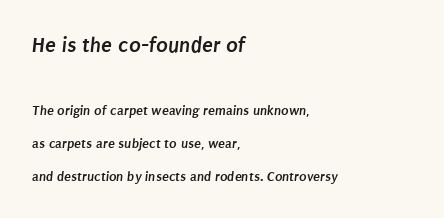
{"bold": "yes", "underline": "no", "align": "left", "line_spacing": "loose", "line_spacing_ratio": 2.37, "letter_spacing": "normal", "letter_spacing_em": 0.0, "larger_block": "first", "size_ratio": 1.57, "glyph_px": 22}
